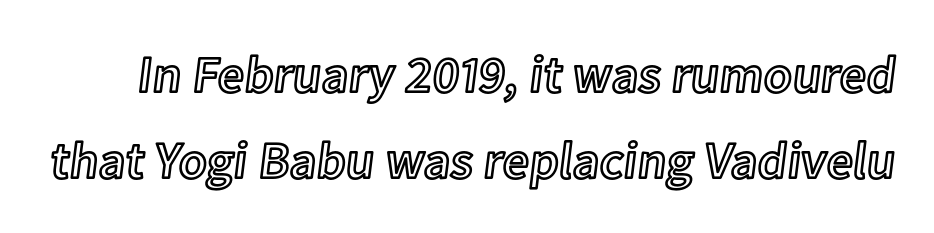
A typesetter would call this leading conventional body-copy spacing. Here the designer chose a conventional face with non-uniform glyph widths. The letterforms sit shoulder to shoulder at normal distance. Each row of text sits above clean, open space.
